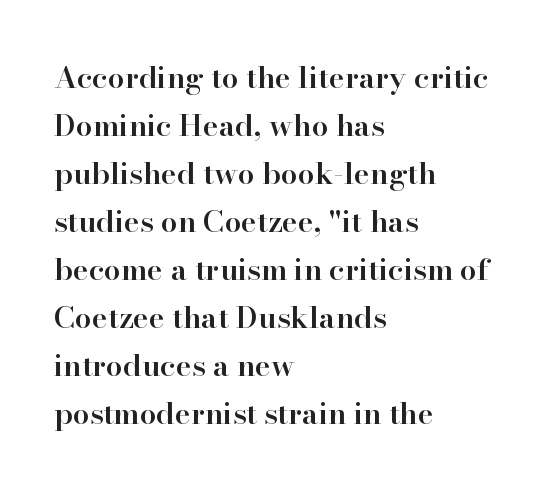
Q: Is the text bold? A: Semi-bold.
Q: Is the text italic (slanted)? A: No, it is upright.
Q: Is the typeface a serif or a sans-serif typeface? A: Serif.
Q: Is the text underlined? A: No.
Q: How is the paragraph aligned? A: Left-aligned.
Q: Is the spacing between letters normal or unusually wide? A: Normal.
Q: Is the spacing between lines tight, normal or loose? A: Normal.
Q: Width (condensed, normal, or wide)? A: Normal.
Q: Stroke contrast? A: High.
Q: x-height? A: Small.
Q: Monospaced? A: No.
